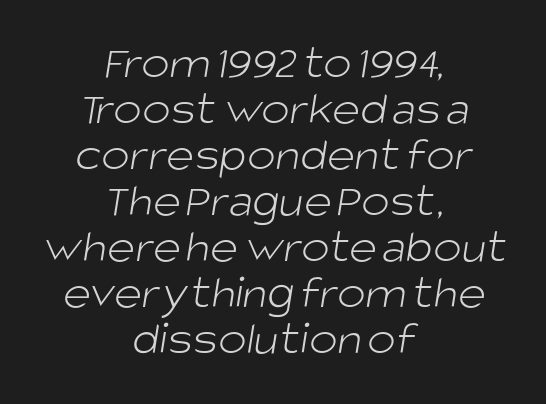
Q: Is the text bold? A: No.
Q: Is the typeface a serif or a sans-serif typeface? A: Sans-serif.
Q: Is the text underlined? A: No.
Q: How is the paragraph aligned? A: Centered.
Q: Is the spacing between letters normal or unusually wide? A: Normal.
Q: Is the spacing between lines tight, normal or loose? A: Tight.
Q: Width (condensed, normal, or wide)? A: Normal.
Q: Stroke contrast? A: Low.
Q: x-height? A: Large.
Q: Monospaced? A: No.
